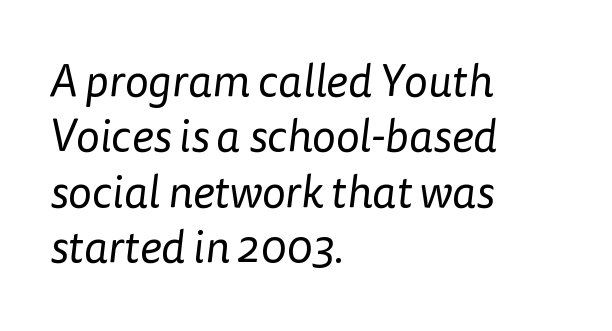
The paragraph has a hard left edge and a soft right edge. The specimen omits any rule beneath the text block's lines. This reads as an unemphasized weight, regular at the heaviest. Are there feet on the stems? There aren't — it's a sans.
